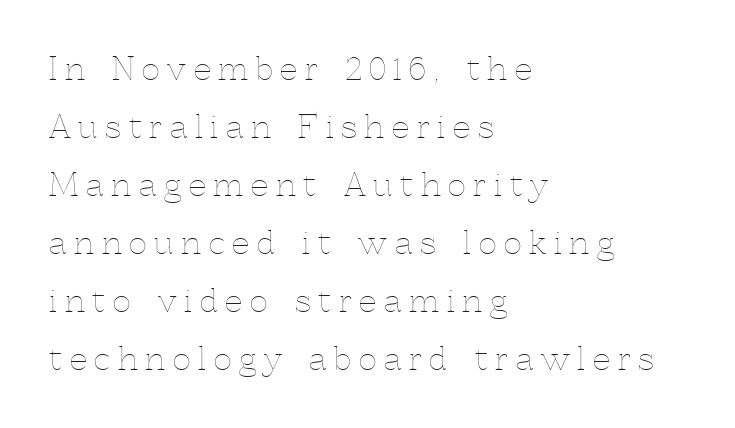
The image shows 31 px thin type, upright; set left-aligned, line spacing 1.87x, unusually wide letter spacing (+0.25 em), not underlined; a medium x-height.
